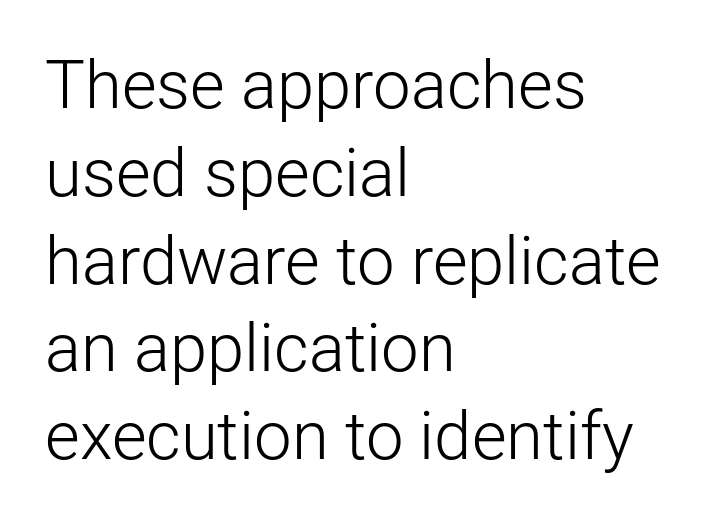
The image shows 67 px light sans-serif type, upright; set left-aligned, normal line spacing (1.31x), normal letter spacing, not underlined; low stroke contrast and a medium x-height.
